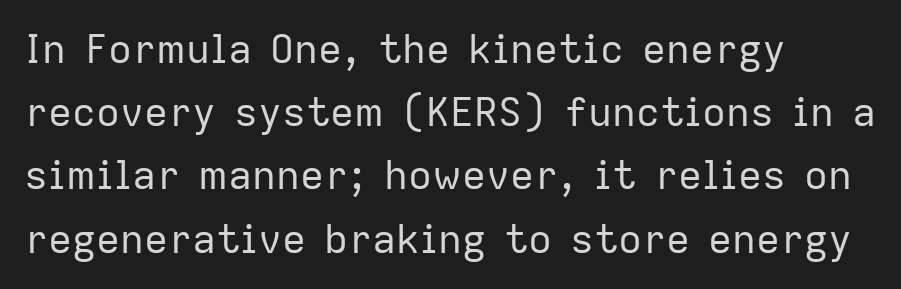
Q: Is the text bold? A: No.
Q: Is the text italic (slanted)? A: No, it is upright.
Q: Is the typeface a serif or a sans-serif typeface? A: Sans-serif.
Q: Is the text underlined? A: No.
Q: How is the paragraph aligned? A: Left-aligned.
Q: Is the spacing between letters normal or unusually wide? A: Normal.
Q: Is the spacing between lines tight, normal or loose? A: Normal.
Q: Width (condensed, normal, or wide)? A: Normal.
Q: Stroke contrast? A: Low.
Q: x-height? A: Medium.
Q: Monospaced? A: No.
